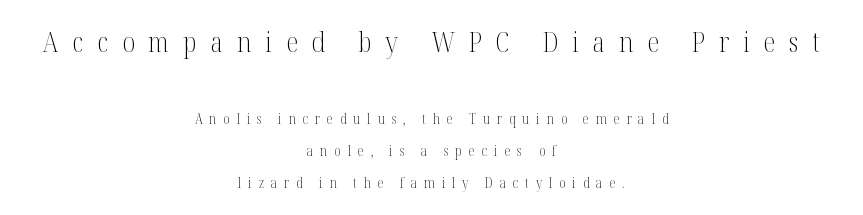
The image shows 28 px light, condensed serif type, upright; set centered, loose line spacing (2.29x), unusually wide letter spacing (+0.49 em), not underlined; the first (top) block is 2.0x larger; medium stroke contrast and a medium x-height.
